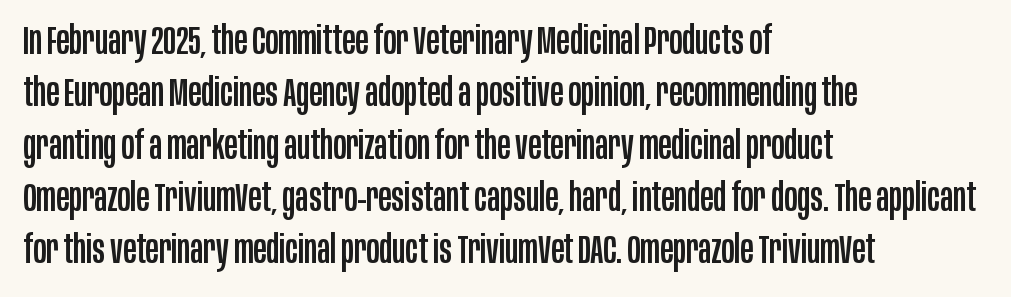
The image shows 39 px condensed sans-serif type, upright; set left-aligned, normal line spacing (1.34x), normal letter spacing, not underlined; low stroke contrast and a large x-height.
